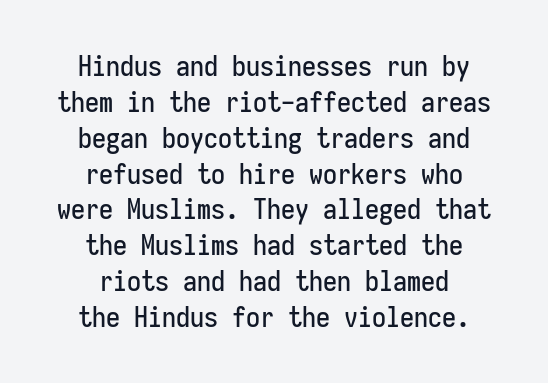
Q: Is the text italic (slanted)? A: No, it is upright.
Q: Is the typeface a serif or a sans-serif typeface? A: Sans-serif.
Q: Is the text underlined? A: No.
Q: How is the paragraph aligned? A: Centered.
Q: Is the spacing between letters normal or unusually wide? A: Normal.
Q: Is the spacing between lines tight, normal or loose? A: Normal.
Q: Width (condensed, normal, or wide)? A: Condensed.
Q: Stroke contrast? A: Low.
Q: x-height? A: Medium.
Q: Monospaced? A: Yes.
